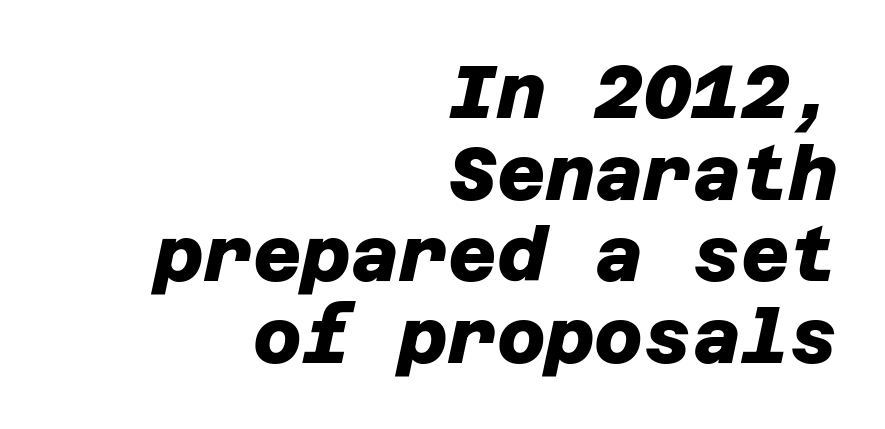
{"serif": "no", "bold": "yes", "weight": "heavy", "width": "normal", "stroke_contrast": "low", "x_height": "large", "underline": "no", "align": "right", "line_spacing": "tight", "line_spacing_ratio": 1.09, "letter_spacing": "normal", "letter_spacing_em": 0.0, "glyph_px": 75}
